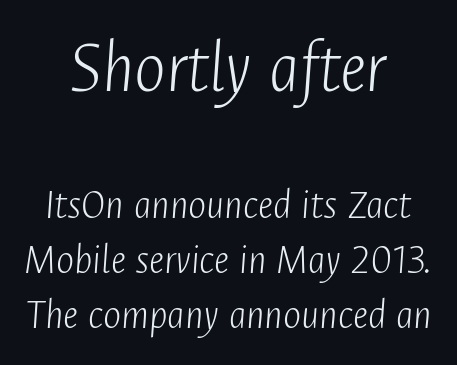
Q: Is the text bold? A: No.
Q: Is the text italic (slanted)? A: Yes, it leans right by about 4 degrees.
Q: Is the text underlined? A: No.
Q: How is the paragraph aligned? A: Centered.
Q: Is the spacing between letters normal or unusually wide? A: Normal.
Q: Is the spacing between lines tight, normal or loose? A: Normal.
Q: Which block of text is set in a larger size, the first (top) or the second (bottom)? A: The first (top) one.
Q: Width (condensed, normal, or wide)? A: Condensed.
Q: Stroke contrast? A: Low.
Q: x-height? A: Medium.
Q: Monospaced? A: No.
